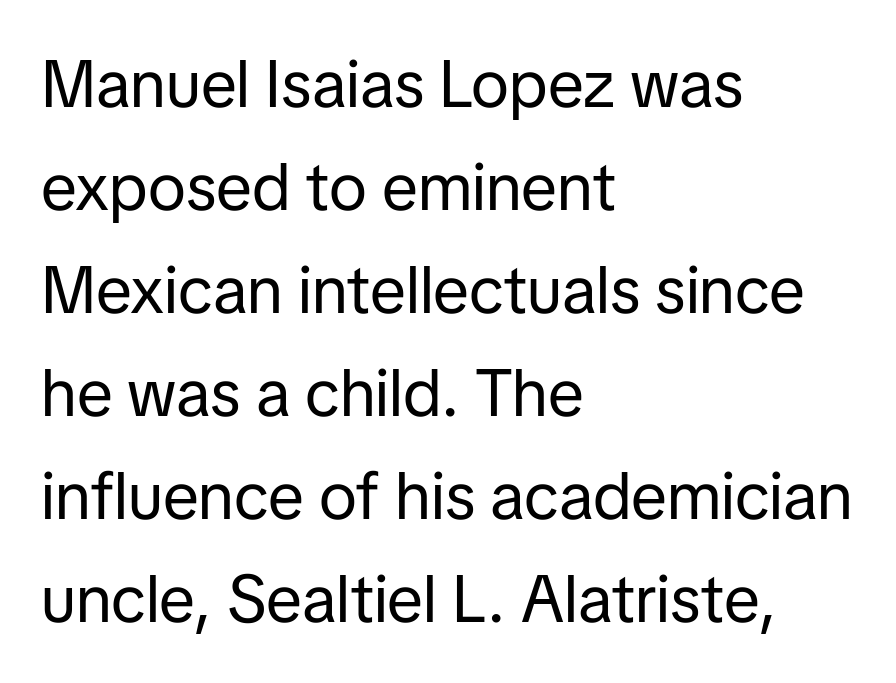
Stems and bowls with no extra thickness — not bold. This rendering leaves character spacing at its baseline value. This rendering features lettering with no underline. Unlike italic type, these characters show no tilt at all. The letters advance in unequal steps, a hallmark of proportional type. The font family rendered here belongs to the sans-serif group.
